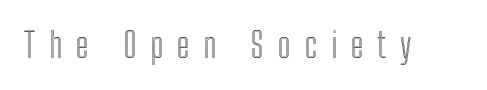
Just letters on the line, the space beneath them empty. Inter-character spacing is expanded well beyond the font's built-in metrics. A roman cut, with each character standing at attention. The passage shown is typed in a proportional face where columns would drift.
